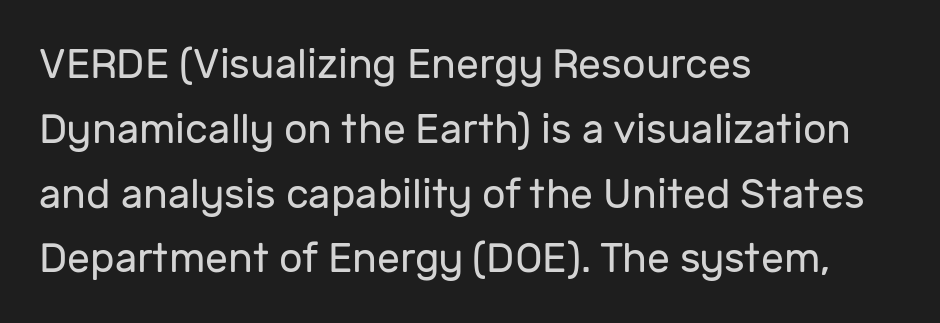
Q: Is the text bold? A: No.
Q: Is the text italic (slanted)? A: No, it is upright.
Q: Is the typeface a serif or a sans-serif typeface? A: Sans-serif.
Q: Is the text underlined? A: No.
Q: How is the paragraph aligned? A: Left-aligned.
Q: Is the spacing between letters normal or unusually wide? A: Normal.
Q: Is the spacing between lines tight, normal or loose? A: Normal.
Q: Width (condensed, normal, or wide)? A: Normal.
Q: Stroke contrast? A: Low.
Q: x-height? A: Medium.
Q: Monospaced? A: No.
